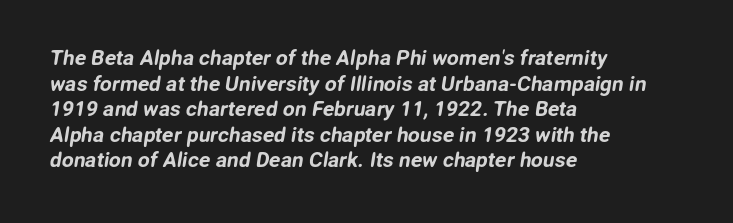
The image shows 21 px text type; set left-aligned, line spacing 1.22x, normal letter spacing, not underlined.
